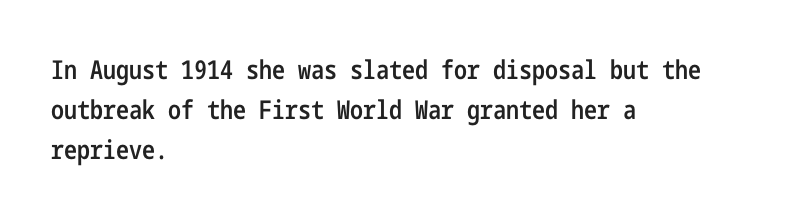
The image shows 26 px text type, upright; set left-aligned, normal line spacing (1.54x), normal letter spacing, not underlined.
